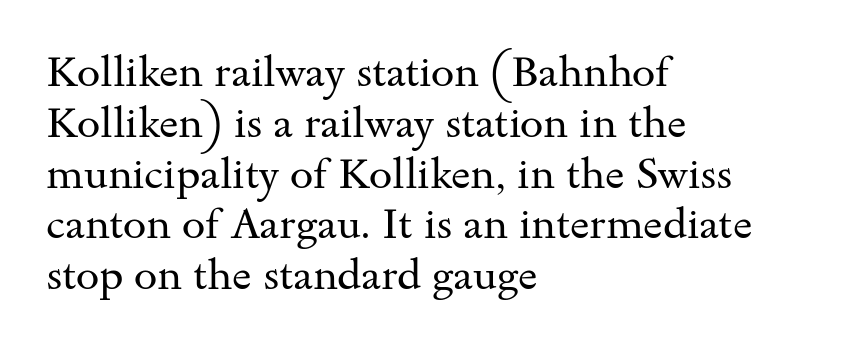
Q: Is the text bold? A: No.
Q: Is the text italic (slanted)? A: No, it is upright.
Q: Is the typeface a serif or a sans-serif typeface? A: Serif.
Q: Is the text underlined? A: No.
Q: How is the paragraph aligned? A: Left-aligned.
Q: Is the spacing between letters normal or unusually wide? A: Normal.
Q: Width (condensed, normal, or wide)? A: Wide.
Q: Stroke contrast? A: Medium.
Q: x-height? A: Small.
Q: Monospaced? A: No.
